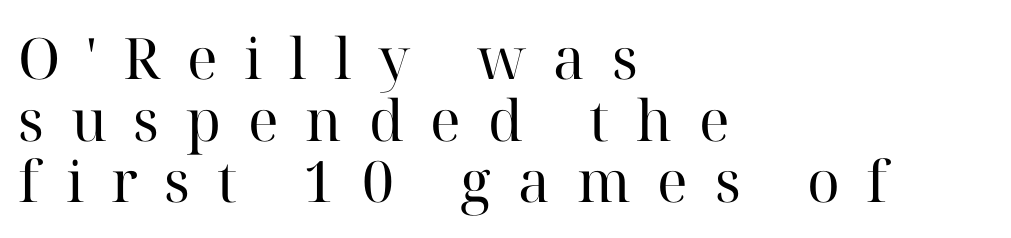
Q: Is the text bold? A: No.
Q: Is the text italic (slanted)? A: No, it is upright.
Q: Is the typeface a serif or a sans-serif typeface? A: Serif.
Q: Is the text underlined? A: No.
Q: How is the paragraph aligned? A: Left-aligned.
Q: Is the spacing between letters normal or unusually wide? A: Unusually wide.
Q: Is the spacing between lines tight, normal or loose? A: Tight.
Q: Width (condensed, normal, or wide)? A: Normal.
Q: Stroke contrast? A: High.
Q: x-height? A: Medium.
Q: Monospaced? A: No.
